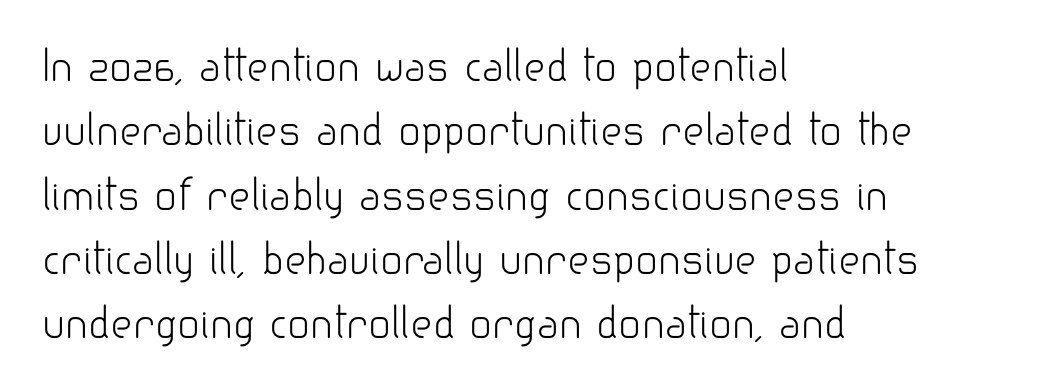
{"serif": "no", "italic": "no", "bold": "no", "weight": "light", "width": "normal", "stroke_contrast": "low", "x_height": "small", "monospaced": "no", "underline": "no", "align": "left", "line_spacing": "normal", "line_spacing_ratio": 1.53, "letter_spacing": "normal", "letter_spacing_em": 0.0, "glyph_px": 42}
